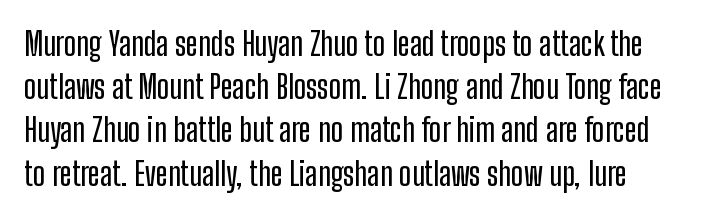
{"serif": "no", "italic": "no", "width": "condensed", "stroke_contrast": "low", "x_height": "medium", "monospaced": "no", "underline": "no", "line_spacing": "normal", "line_spacing_ratio": 1.35, "letter_spacing": "normal", "letter_spacing_em": 0.0, "glyph_px": 32}
